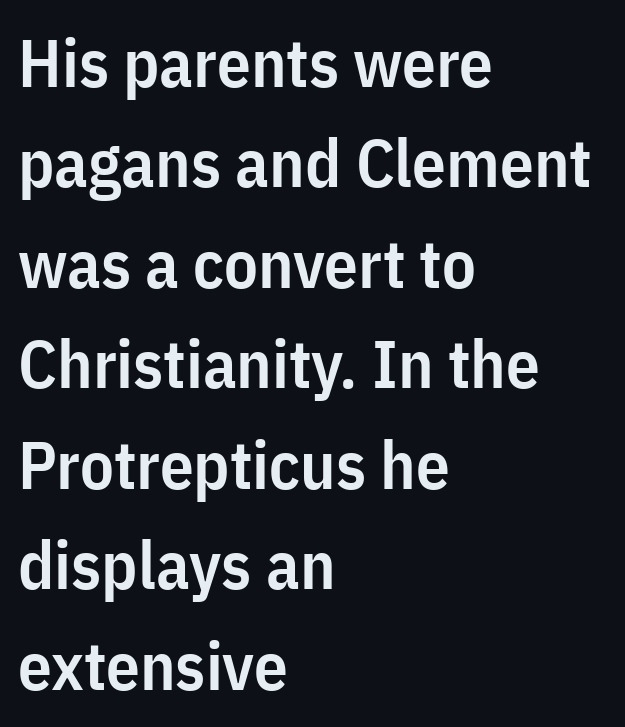
{"serif": "no", "italic": "no", "bold": "semi", "weight": "semibold", "width": "condensed", "stroke_contrast": "low", "x_height": "medium", "monospaced": "no", "underline": "no", "align": "left", "line_spacing": "normal", "line_spacing_ratio": 1.5, "letter_spacing": "normal", "letter_spacing_em": 0.0, "glyph_px": 67}
